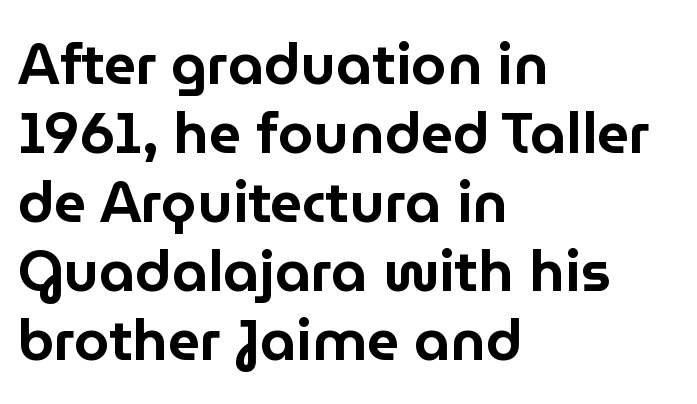
{"serif": "no", "italic": "no", "width": "normal", "stroke_contrast": "low", "x_height": "medium", "monospaced": "no", "underline": "no", "align": "left", "line_spacing_ratio": 1.21, "letter_spacing": "normal", "letter_spacing_em": 0.0, "glyph_px": 57}
